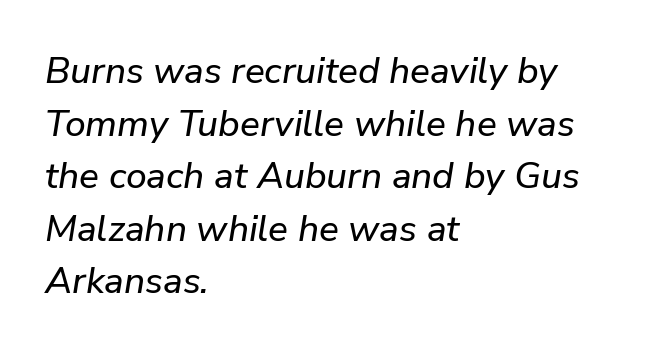
{"italic": "yes", "lean": "right", "slant_degrees": 9, "width": "normal", "stroke_contrast": "low", "x_height": "medium", "monospaced": "no", "underline": "no", "align": "left", "line_spacing": "normal", "line_spacing_ratio": 1.42, "letter_spacing": "normal", "letter_spacing_em": 0.0, "glyph_px": 37}
